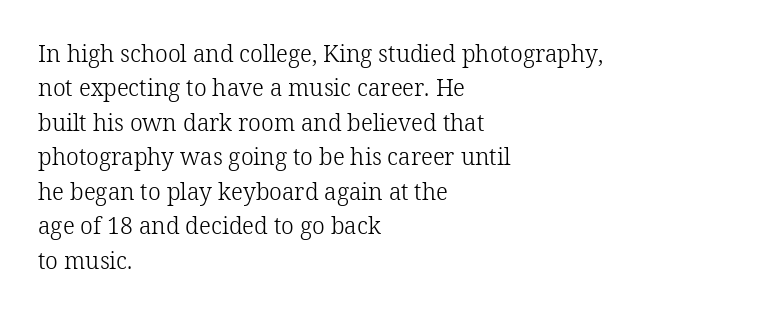
Observe the ordinary spacing: letters are neighbours, not strangers. Only glyphs here, with clear space below each row. Honestly, the row spacing looks completely unremarkable. No letter is thick-stroked: the sample isn't bold.
